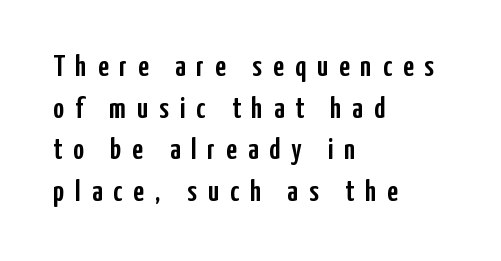
{"serif": "no", "italic": "no", "width": "condensed", "stroke_contrast": "low", "x_height": "medium", "monospaced": "no", "underline": "no", "align": "left", "line_spacing": "normal", "line_spacing_ratio": 1.39, "letter_spacing": "wide", "letter_spacing_em": 0.37, "glyph_px": 30}
